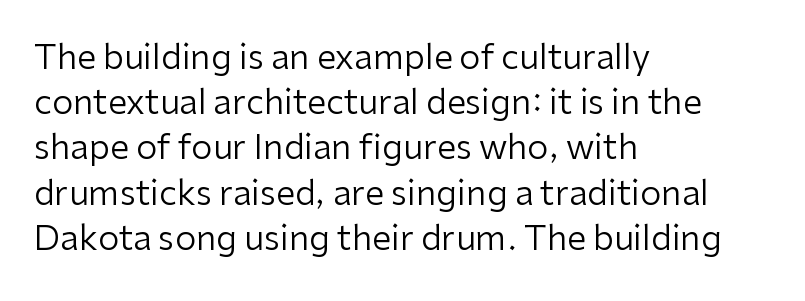
Each row of text sits above clean, open space. Note: no serifs on the glyphs. The passage shown is typed in a proportional face where columns would drift. Italic: no, the glyphs are upright roman. The face used here is rendered with its standard letterfit. Which margin do the lines hug? The left one — the right edge is uneven.
